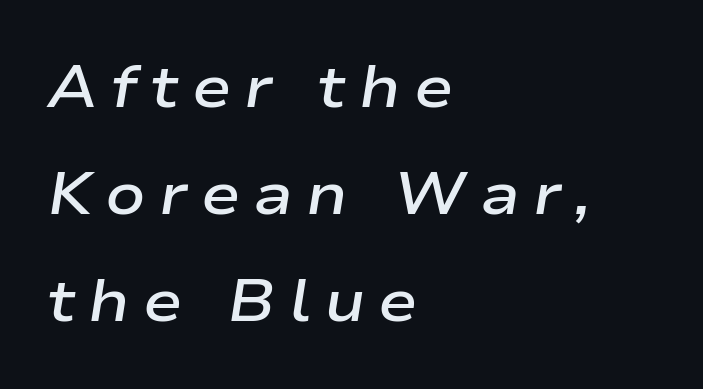
The image shows 59 px semibold, wide type, italic (leaning right); set left-aligned, line spacing 1.81x, unusually wide letter spacing (+0.22 em), not underlined; low stroke contrast and a medium x-height.
